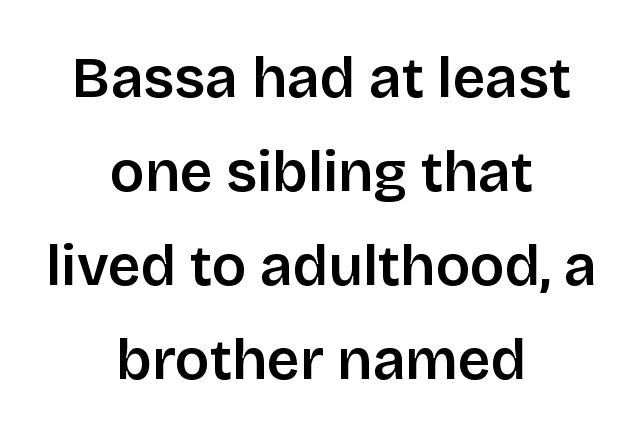
The image shows 57 px semibold sans-serif type, upright; set centered, normal line spacing (1.65x), normal letter spacing, not underlined; low stroke contrast and a large x-height.
